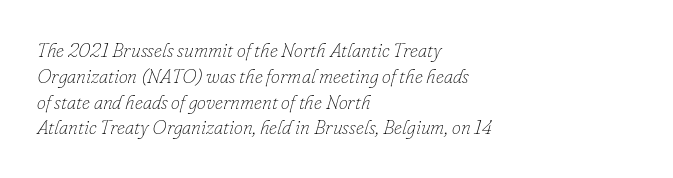
If you drew a ruler down the left edge, every line would touch it. Here the glyphs are tracked normally, forming tight word shapes. The designer left line spacing at the default. Just letters on the line, the space beneath them empty. This reads as an unemphasized weight, regular at the heaviest. Notice how the stems are inclined rather than vertical — that's the hallmark of italics.
